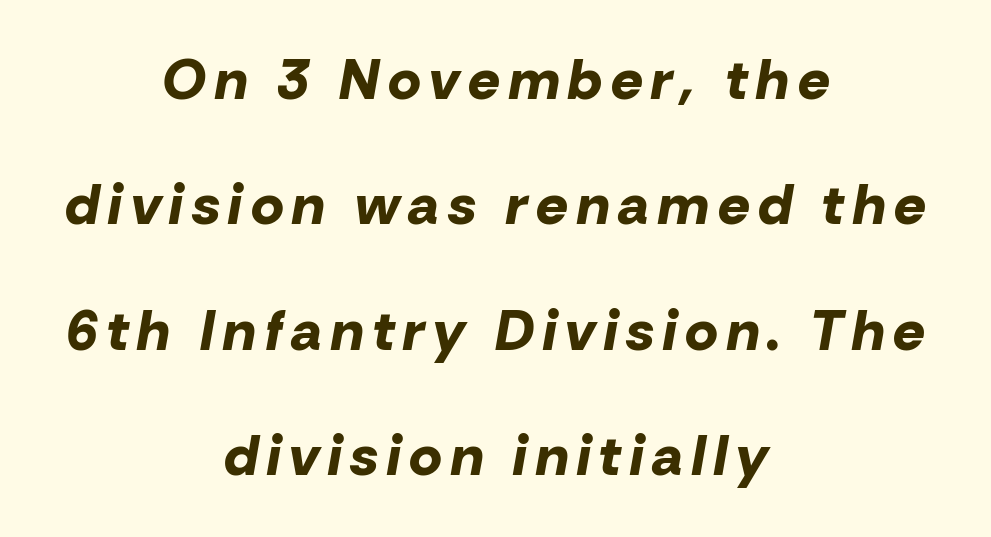
Q: Is the text bold? A: Yes.
Q: Is the text italic (slanted)? A: Yes, it leans right by about 10 degrees.
Q: Is the text underlined? A: No.
Q: How is the paragraph aligned? A: Centered.
Q: Is the spacing between lines tight, normal or loose? A: Loose.
Q: Width (condensed, normal, or wide)? A: Normal.
Q: Stroke contrast? A: Low.
Q: x-height? A: Medium.
Q: Monospaced? A: No.
